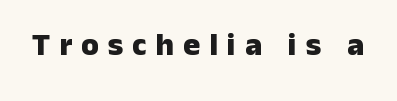
{"serif": "no", "italic": "no", "bold": "yes", "weight": "heavy", "width": "normal", "stroke_contrast": "low", "x_height": "medium", "monospaced": "no", "underline": "no", "letter_spacing": "wide", "letter_spacing_em": 0.28, "glyph_px": 32}
